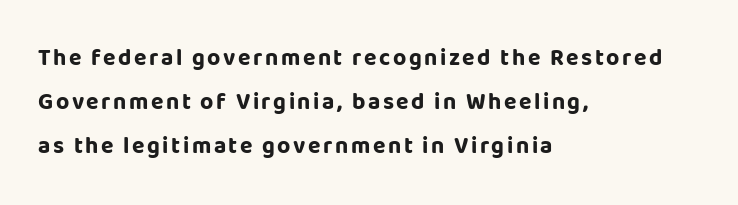
{"italic": "no", "bold": "yes", "underline": "no", "align": "left", "line_spacing": "loose", "line_spacing_ratio": 1.91, "glyph_px": 23}
